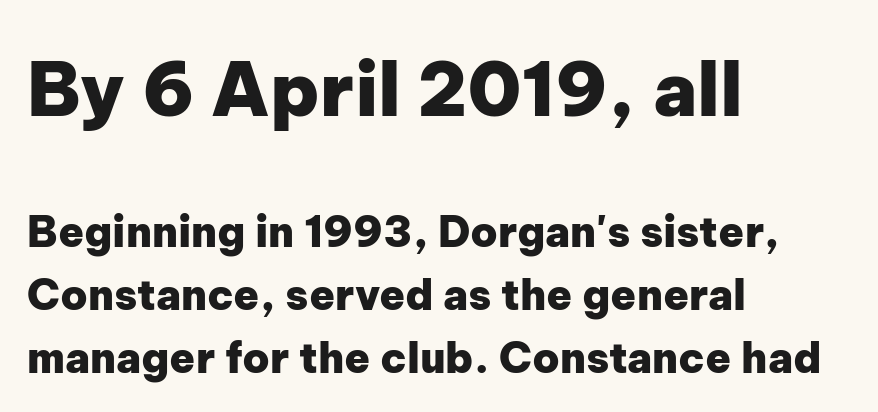
The image shows 74 px heavy sans-serif type, upright; set left-aligned, normal line spacing (1.49x), normal letter spacing, not underlined; the first (top) block is 1.76x larger; low stroke contrast and a medium x-height.
